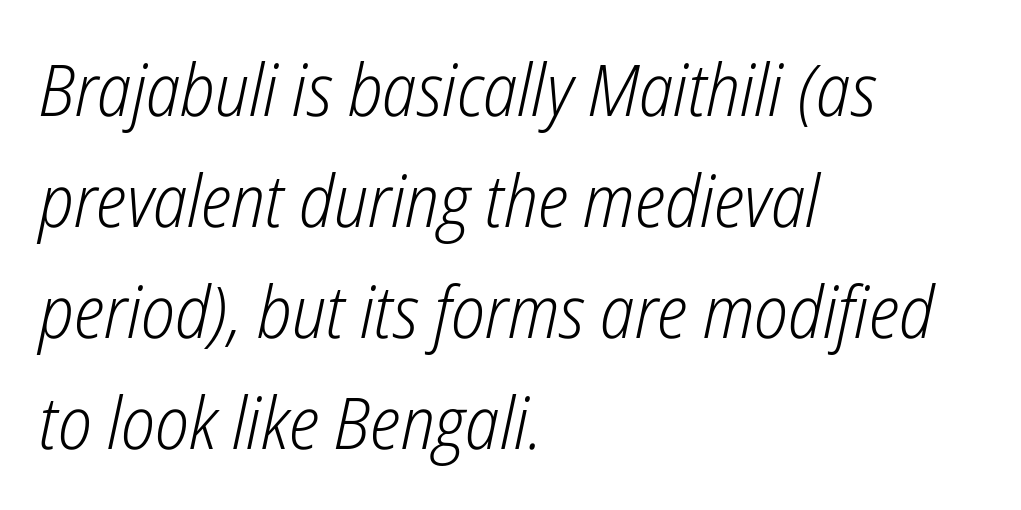
The rag falls on the right side of this text block. Line spacing here is normal. Character widths vary here, with narrow letters taking less room than wide ones. These glyphs show unthickened strokes, regular width or finer. The specimen reads as italic at a glance. Underline: absent.
